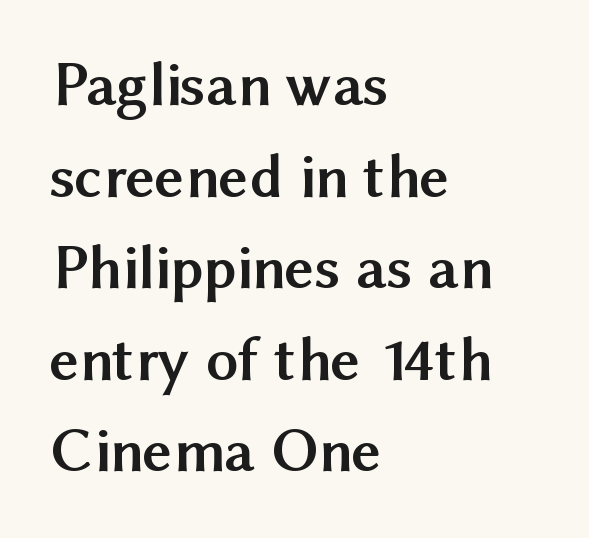
If you measured baseline to baseline, you'd find a middling distance. Decoration check: the copy has no underline. Italic: no, the glyphs are upright roman. In terms of weight, the rendering is a true, heavy bold.
